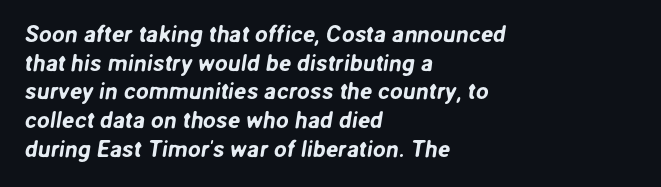
Q: Is the text underlined? A: No.
Q: How is the paragraph aligned? A: Left-aligned.
Q: Is the spacing between letters normal or unusually wide? A: Normal.
Q: Is the spacing between lines tight, normal or loose? A: Normal.
